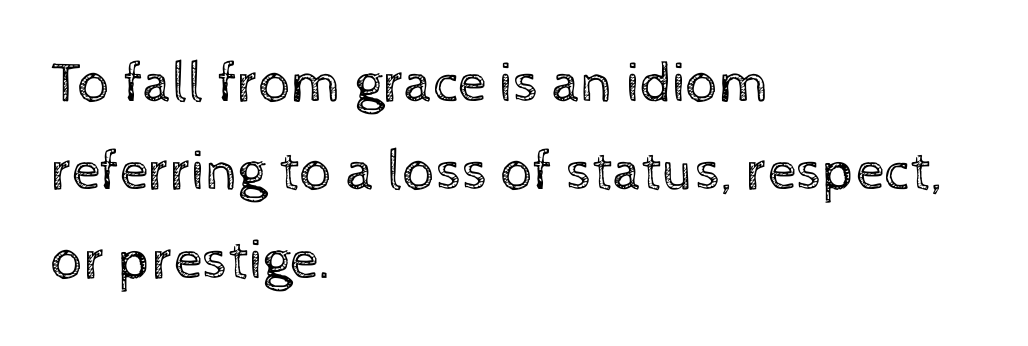
The line-height multiplier appears to be the usual default. Each row of text sits above clean, open space. The passage shown has conventional tracking throughout. Proportional: the letters do not fall into vertical columns.
